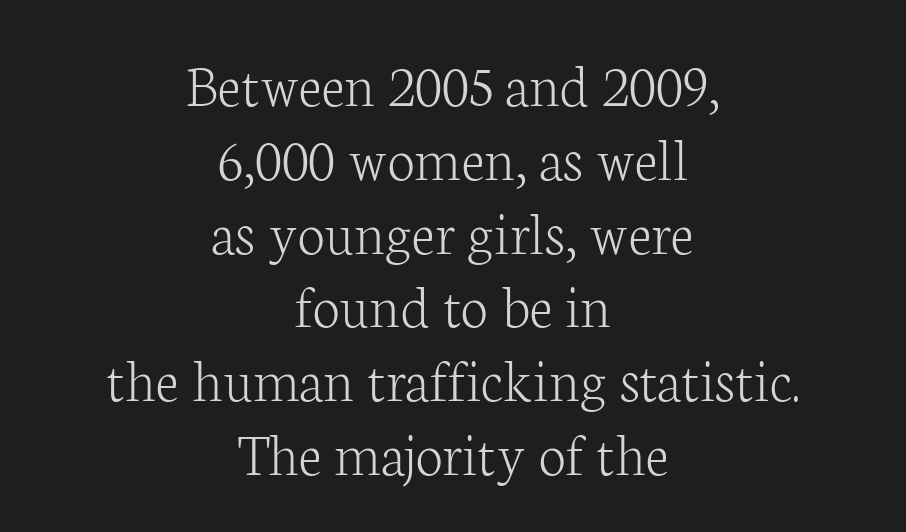
The image shows 62 px light serif type, upright; set centered, line spacing 1.19x, normal letter spacing, not underlined; low stroke contrast and a medium x-height.
